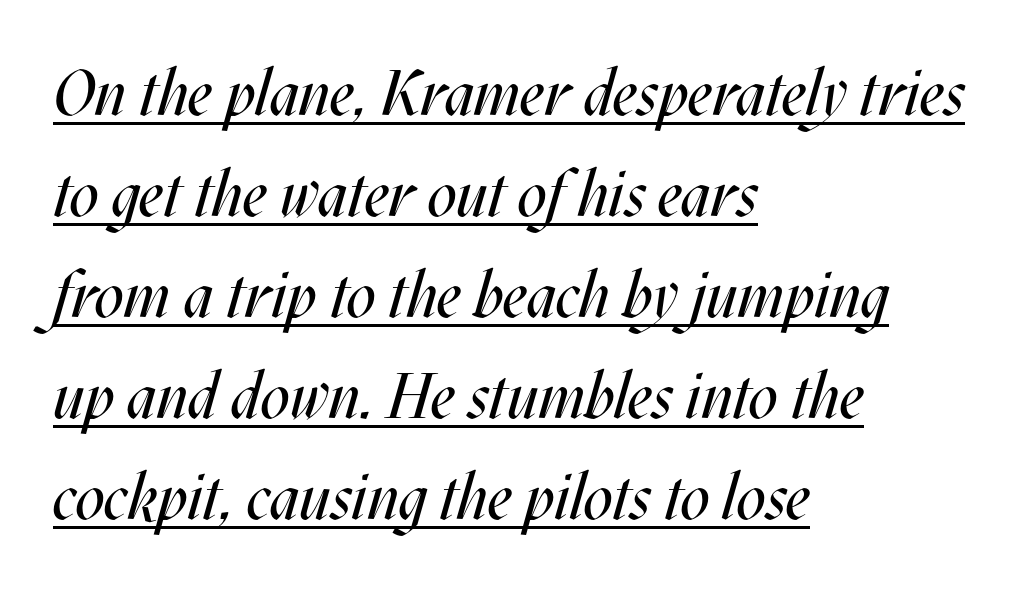
Q: Is the text bold? A: No.
Q: Is the text italic (slanted)? A: Yes, it leans right by about 17 degrees.
Q: Is the text underlined? A: Yes.
Q: How is the paragraph aligned? A: Left-aligned.
Q: Is the spacing between letters normal or unusually wide? A: Normal.
Q: Is the spacing between lines tight, normal or loose? A: Normal.
Q: Width (condensed, normal, or wide)? A: Condensed.
Q: Stroke contrast? A: Medium.
Q: x-height? A: Large.
Q: Monospaced? A: No.
